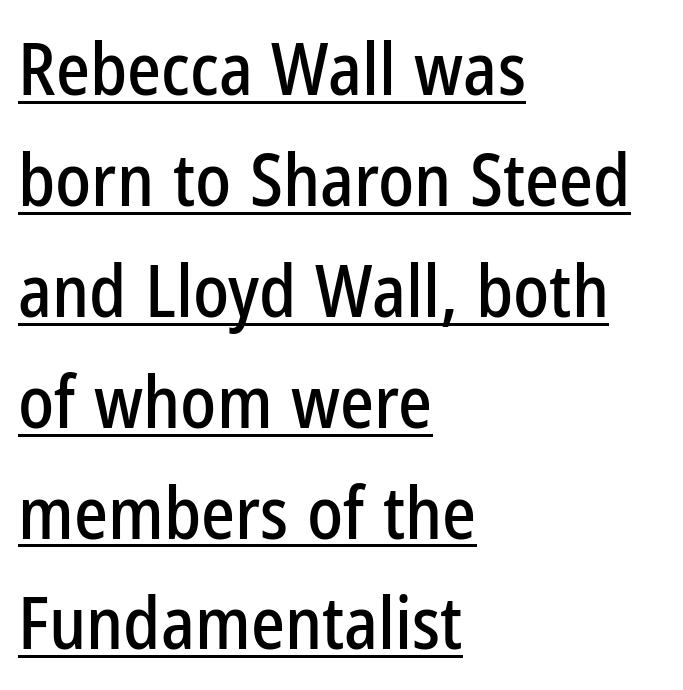
{"serif": "no", "italic": "no", "width": "condensed", "stroke_contrast": "low", "x_height": "medium", "monospaced": "no", "underline": "yes", "align": "left", "line_spacing": "normal", "line_spacing_ratio": 1.54, "letter_spacing": "normal", "letter_spacing_em": 0.0, "glyph_px": 72}
